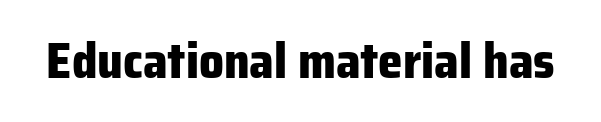
Think of a printed novel: that variable character pitch is what you see here. Has an underline been added? It has not. These lines keep a tight, regular rhythm from letter to letter. In terms of weight, the rendering is a true, heavy bold. Posture: vertical.
